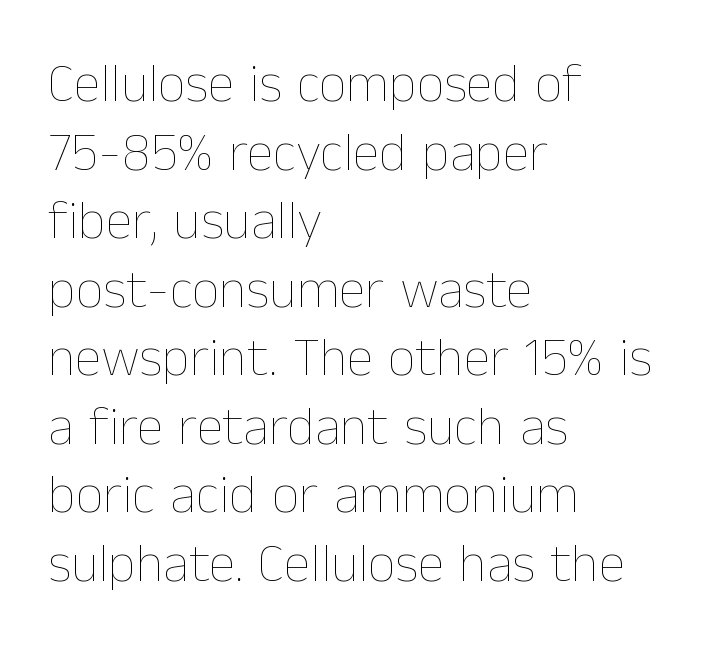
Descender tails drop into unmarked territory. Note the varied advance widths — an 'i' is clearly narrower than an 'm'. Tracking here is standard; glyphs follow each other at the usual distance. Regular leading.
